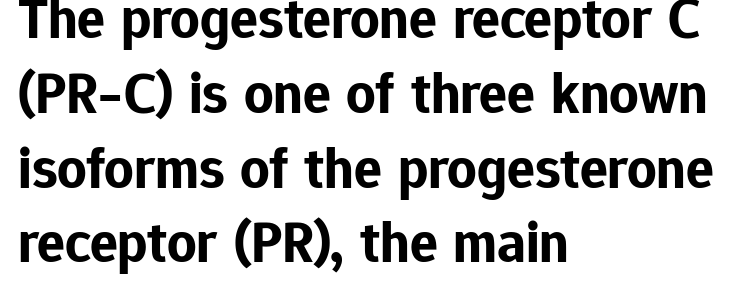
{"serif": "no", "italic": "no", "bold": "yes", "weight": "bold", "width": "normal", "stroke_contrast": "low", "x_height": "medium", "monospaced": "no", "underline": "no", "align": "left", "line_spacing": "normal", "line_spacing_ratio": 1.29, "letter_spacing": "normal", "letter_spacing_em": 0.0, "glyph_px": 58}
